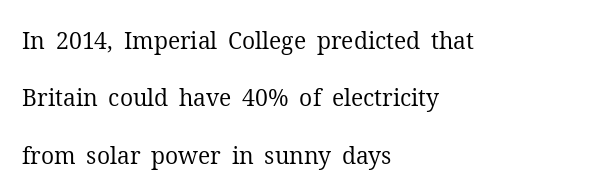
Unbolded letterforms with no extra heft. Rule under the text: the space is simply empty. The passage shown has conventional tracking throughout. Caption: multi-line text, flush left, ragged right. This is the regular roman posture of the typeface. The rendering uses a large line-height, opening up the rows.
